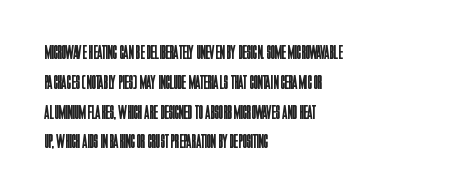
The image shows 20 px text type, upright; set left-aligned, normal line spacing (1.49x), normal letter spacing, not underlined.
